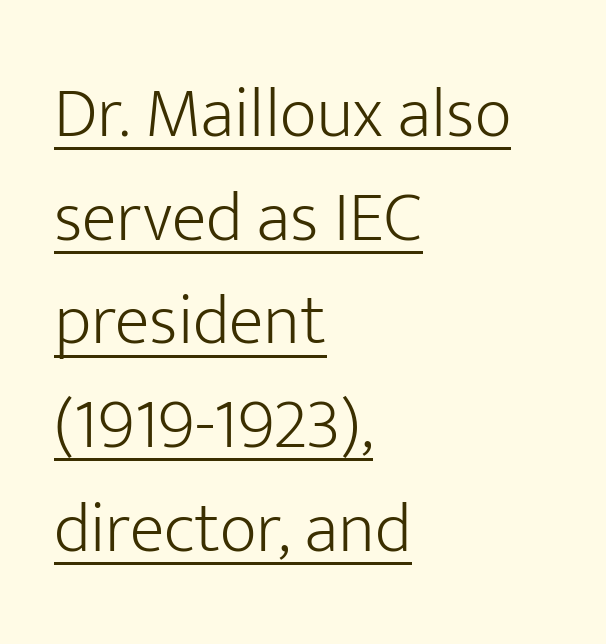
Character widths vary here, with narrow letters taking less room than wide ones. The letters stand straight up with perfectly vertical stems. The characters display no serif detailing; their extremities are plain. Every row of glyphs begins at an identical x-position on the left. This block has exactly the height ordinary leading produces.
